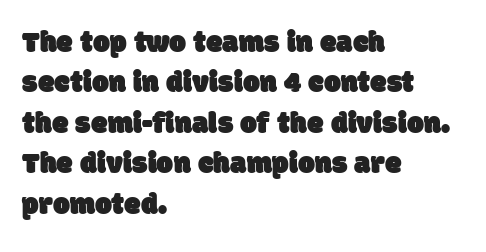
{"serif": "no", "width": "normal", "stroke_contrast": "low", "x_height": "large", "monospaced": "no", "underline": "no", "align": "left", "line_spacing": "normal", "line_spacing_ratio": 1.35, "letter_spacing": "normal", "letter_spacing_em": 0.0, "glyph_px": 30}
